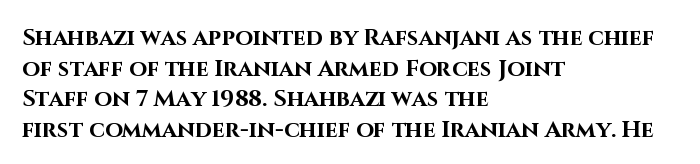
Q: Is the text bold? A: Yes.
Q: Is the text italic (slanted)? A: No, it is upright.
Q: Is the text underlined? A: No.
Q: How is the paragraph aligned? A: Left-aligned.
Q: Is the spacing between letters normal or unusually wide? A: Normal.
Q: Is the spacing between lines tight, normal or loose? A: Normal.
